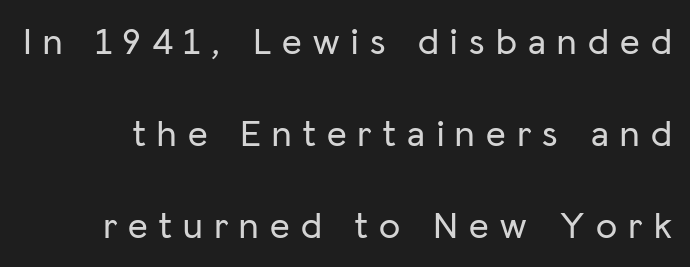
Q: Is the text italic (slanted)? A: No, it is upright.
Q: Is the typeface a serif or a sans-serif typeface? A: Sans-serif.
Q: Is the text underlined? A: No.
Q: Is the spacing between letters normal or unusually wide? A: Unusually wide.
Q: Is the spacing between lines tight, normal or loose? A: Loose.
Q: Width (condensed, normal, or wide)? A: Normal.
Q: Stroke contrast? A: Low.
Q: x-height? A: Medium.
Q: Monospaced? A: No.
